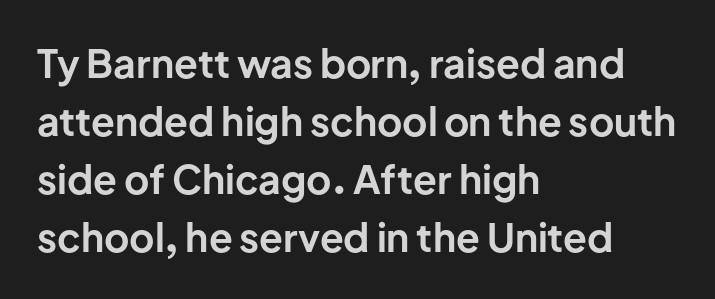
{"serif": "no", "italic": "no", "bold": "yes", "weight": "bold", "width": "normal", "stroke_contrast": "low", "x_height": "medium", "monospaced": "no", "underline": "no", "align": "left", "line_spacing": "normal", "line_spacing_ratio": 1.49, "letter_spacing": "normal", "letter_spacing_em": 0.0, "glyph_px": 39}
